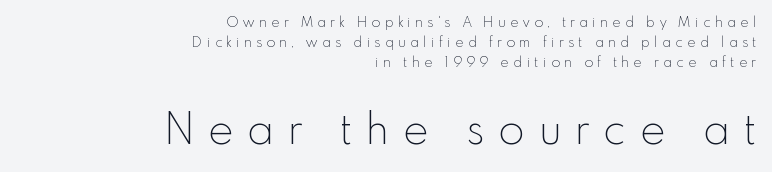
Q: Is the text bold? A: No.
Q: Is the text italic (slanted)? A: No, it is upright.
Q: Is the typeface a serif or a sans-serif typeface? A: Sans-serif.
Q: Is the text underlined? A: No.
Q: How is the paragraph aligned? A: Right-aligned.
Q: Is the spacing between letters normal or unusually wide? A: Unusually wide.
Q: Is the spacing between lines tight, normal or loose? A: Normal.
Q: Which block of text is set in a larger size, the first (top) or the second (bottom)? A: The second (bottom) one.
Q: Width (condensed, normal, or wide)? A: Normal.
Q: x-height? A: Small.
Q: Monospaced? A: No.
